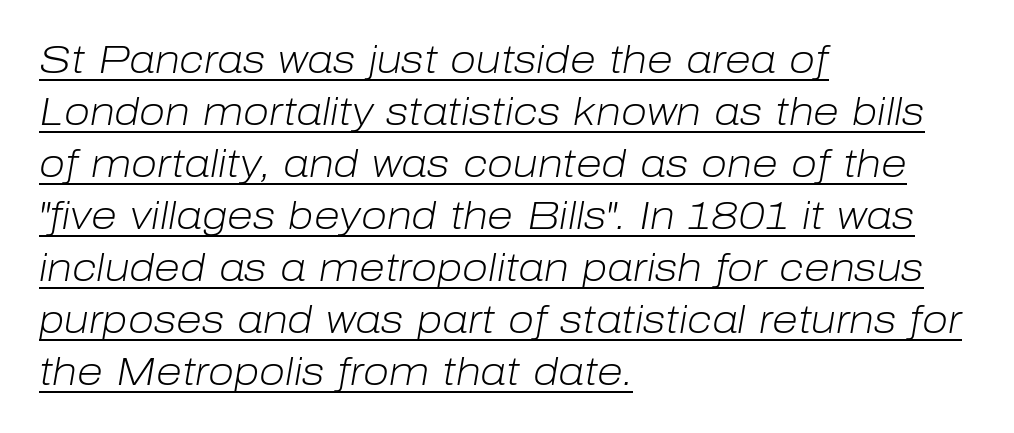
You could not count columns in this text — the font is proportionally spaced. Line starts are locked; line ends wander. The letters are slanted; this is an italic face. Heft: none added — not bold.
